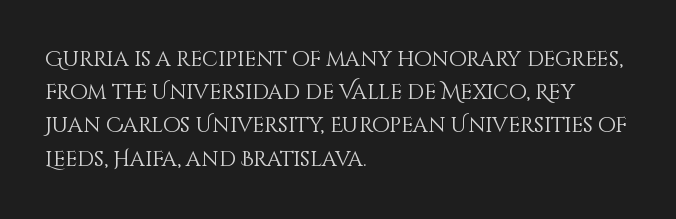
Q: Is the text bold? A: No.
Q: Is the text italic (slanted)? A: No, it is upright.
Q: Is the text underlined? A: No.
Q: How is the paragraph aligned? A: Left-aligned.
Q: Is the spacing between letters normal or unusually wide? A: Normal.
Q: Is the spacing between lines tight, normal or loose? A: Normal.
